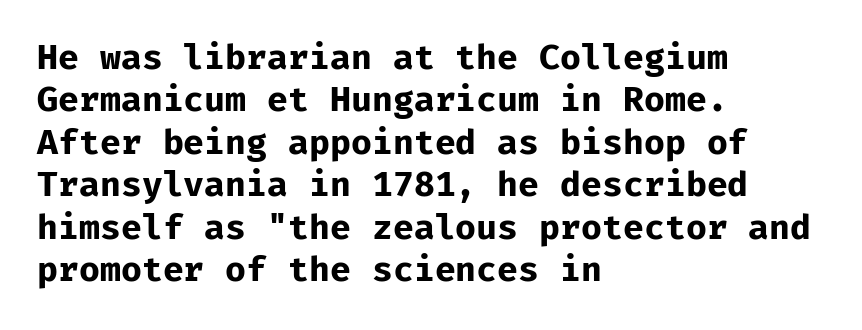
The image shows 34 px bold sans-serif type, upright; set left-aligned, normal line spacing (1.25x), normal letter spacing, not underlined; low stroke contrast and a medium x-height.
